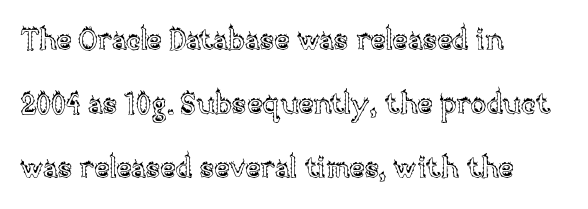
The image shows 29 px text type, upright; set left-aligned, loose line spacing (2.2x), normal letter spacing, not underlined; a large x-height.
